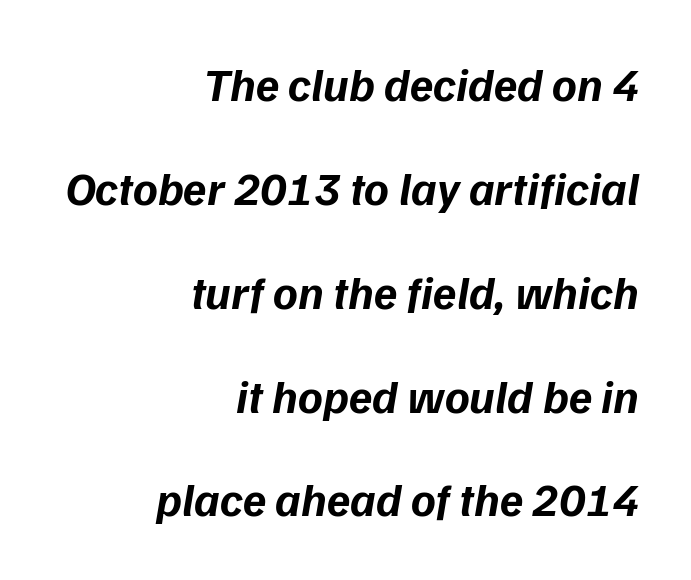
Heavy-handed strokes throughout: this text is bold. The text was rendered using a sans face with plain stroke endings. Check under the words: just untouched page. You could not count columns in this text — the font is proportionally spaced. Notice the wide empty band between every row — that's loose leading.
